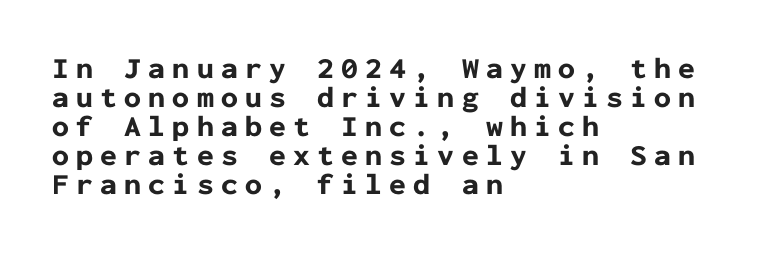
{"serif": "no", "italic": "no", "bold": "yes", "weight": "bold", "width": "normal", "stroke_contrast": "low", "x_height": "medium", "monospaced": "yes", "underline": "no", "align": "left", "line_spacing": "tight", "line_spacing_ratio": 0.97, "letter_spacing": "wide", "letter_spacing_em": 0.24, "glyph_px": 30}
